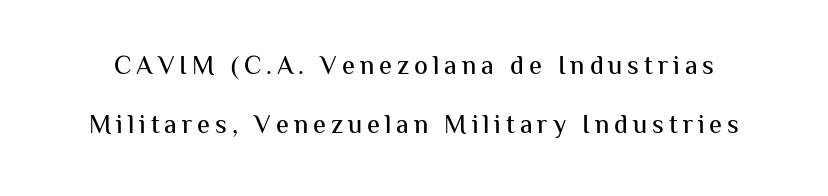
{"italic": "no", "underline": "no", "line_spacing": "loose", "line_spacing_ratio": 2.27, "glyph_px": 26}
